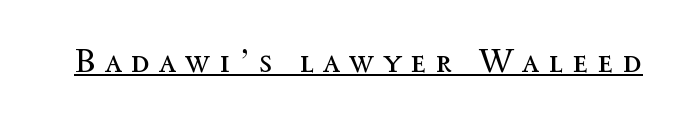
Q: Is the text bold? A: No.
Q: Is the text italic (slanted)? A: No, it is upright.
Q: Is the text underlined? A: Yes.
Q: Is the spacing between letters normal or unusually wide? A: Unusually wide.
Q: Width (condensed, normal, or wide)? A: Normal.
Q: x-height? A: Medium.
Q: Monospaced? A: No.
